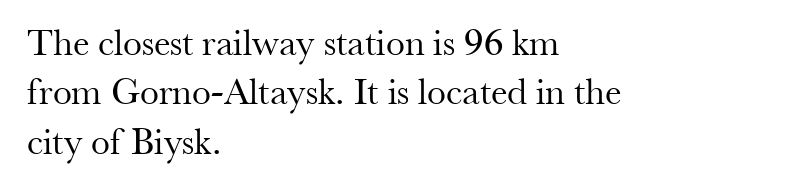
Q: Is the text bold? A: No.
Q: Is the text italic (slanted)? A: No, it is upright.
Q: Is the typeface a serif or a sans-serif typeface? A: Serif.
Q: Is the text underlined? A: No.
Q: How is the paragraph aligned? A: Left-aligned.
Q: Is the spacing between letters normal or unusually wide? A: Normal.
Q: Is the spacing between lines tight, normal or loose? A: Normal.
Q: Width (condensed, normal, or wide)? A: Normal.
Q: Stroke contrast? A: Medium.
Q: x-height? A: Small.
Q: Monospaced? A: No.
